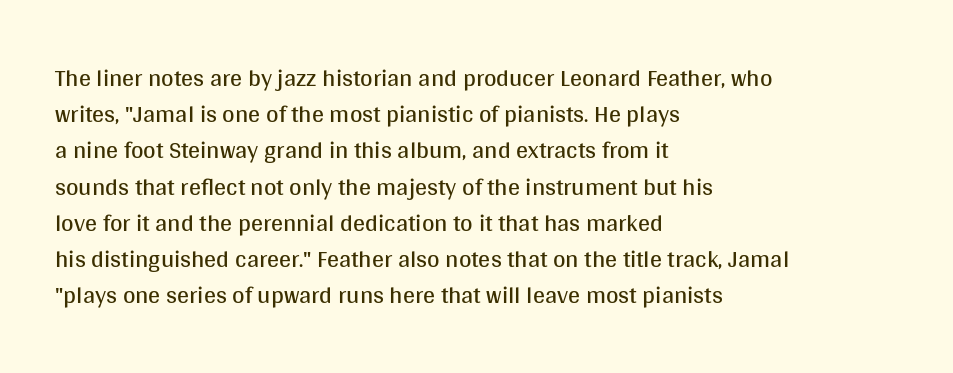
{"italic": "no", "bold": "no", "underline": "no", "align": "left", "line_spacing": "normal", "line_spacing_ratio": 1.51, "letter_spacing": "normal", "letter_spacing_em": 0.0, "glyph_px": 24}
